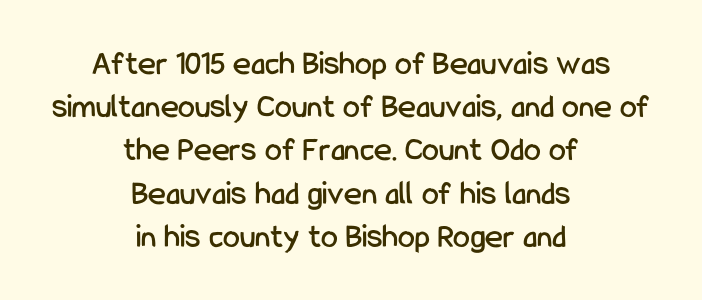
{"serif": "no", "italic": "no", "width": "condensed", "stroke_contrast": "low", "x_height": "medium", "monospaced": "no", "underline": "no", "align": "center", "line_spacing": "normal", "line_spacing_ratio": 1.27, "letter_spacing": "normal", "letter_spacing_em": 0.0, "glyph_px": 34}
